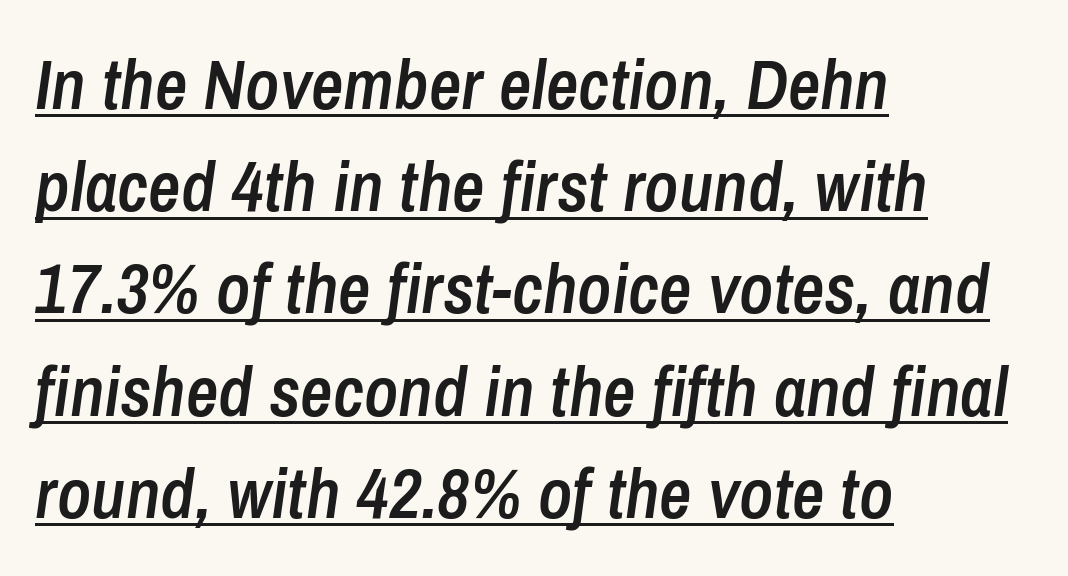
{"italic": "yes", "lean": "right", "slant_degrees": 8, "bold": "semi", "weight": "semibold", "width": "condensed", "stroke_contrast": "low", "x_height": "medium", "monospaced": "no", "underline": "yes", "align": "left", "line_spacing": "normal", "line_spacing_ratio": 1.44, "letter_spacing": "normal", "letter_spacing_em": 0.0, "glyph_px": 71}
